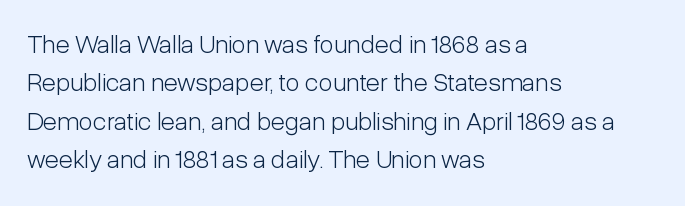
Leftover space on each line is placed entirely after the last word. The font sits on the lighter half of the weight spectrum, regular included. Here the glyphs are tracked normally, forming tight word shapes. Evenly set lines give the paragraph a standard silhouette. The area under the type is left untouched. The letters stand upright; this is a roman face.
